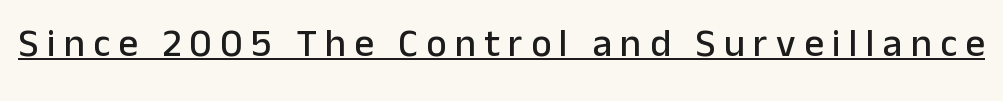
Vertical strokes here are truly vertical. Each letter keeps its own natural width here, so spacing adapts to shape. A continuous stroke trails under the words, as in a hyperlink. Display-style spreading of the glyphs; the letterfit is very open. Regarding serifs, this sample does without them.
